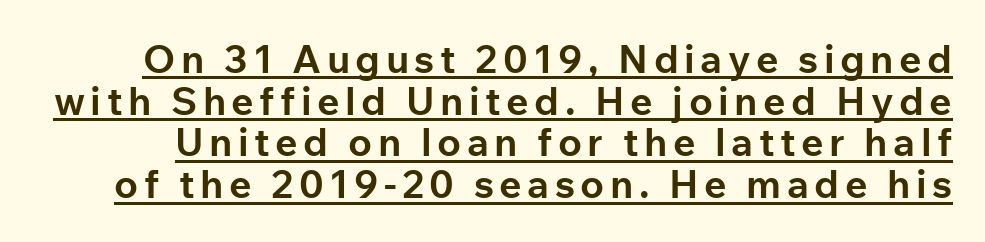
Varying glyph widths throughout — classic text-font behaviour. Caption: bold face, heavy strokes. To sum up the face: it is a sans, with no serifs. Posture: vertical. A rule runs beneath these lines of type. Regarding leading, the lines here are crowded together.
